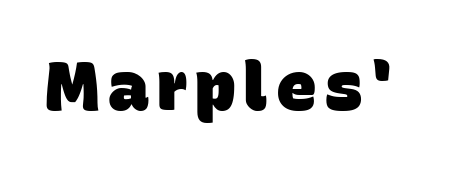
{"serif": "no", "bold": "yes", "weight": "heavy", "width": "normal", "stroke_contrast": "low", "x_height": "large", "monospaced": "no", "underline": "no", "glyph_px": 68}
